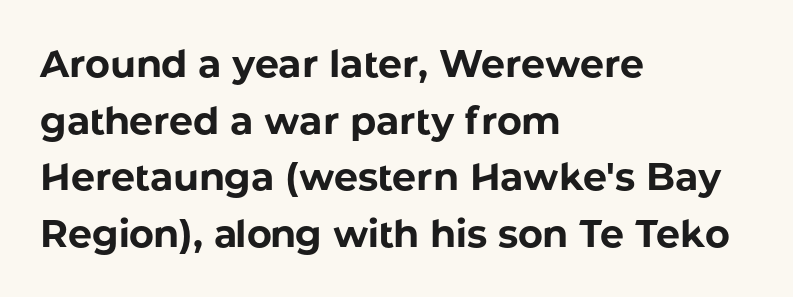
Visually the block forms a straight wall on the left and a jagged coastline on the right. This is sans-serif lettering, the kind often seen on screens and signage. If you drew a line through each stem, it would be perfectly vertical. The rendering keeps characters at their native spacing. Unmarked baselines from the first word to the last.
